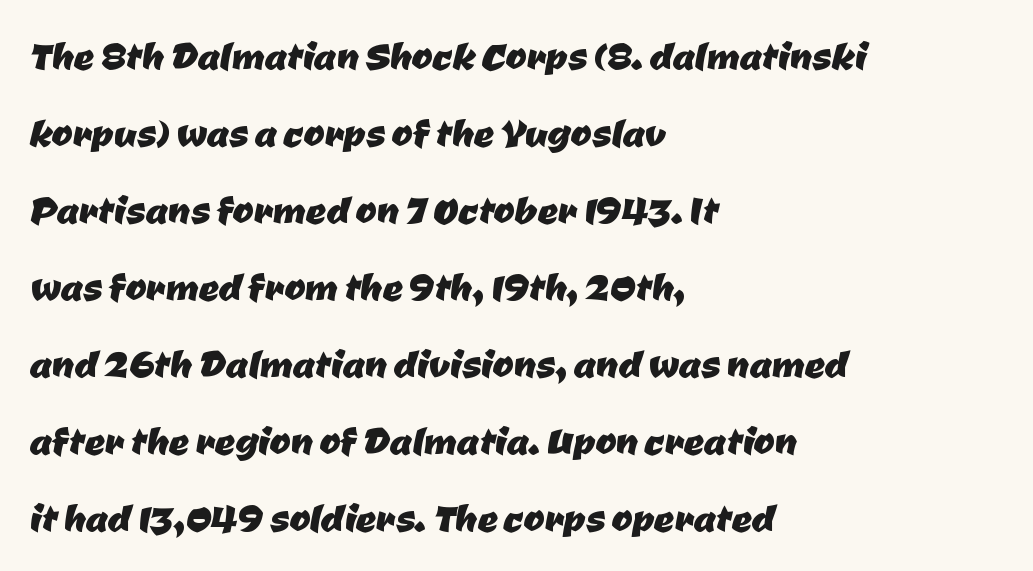
Q: Is the typeface a serif or a sans-serif typeface? A: Sans-serif.
Q: Is the text underlined? A: No.
Q: How is the paragraph aligned? A: Left-aligned.
Q: Is the spacing between letters normal or unusually wide? A: Normal.
Q: Is the spacing between lines tight, normal or loose? A: Normal.
Q: Width (condensed, normal, or wide)? A: Normal.
Q: Stroke contrast? A: Low.
Q: x-height? A: Medium.
Q: Monospaced? A: No.
